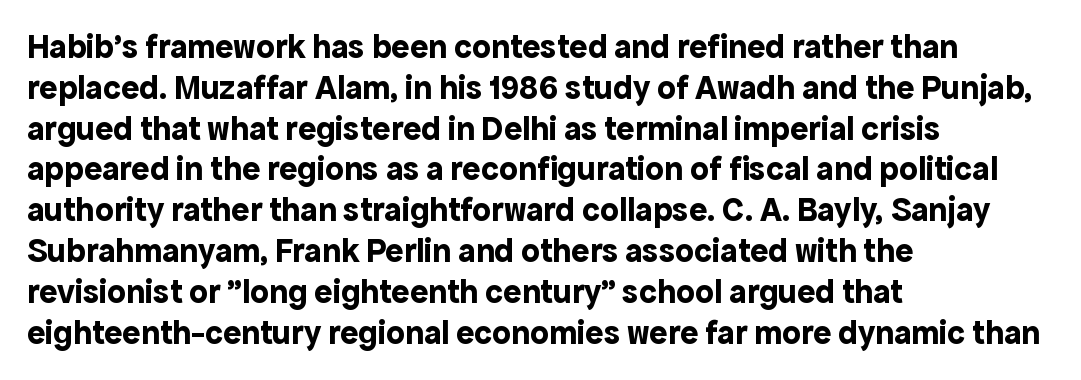
The image shows 34 px bold sans-serif type, upright; set left-aligned, line spacing 1.2x, normal letter spacing, not underlined; a medium x-height.
